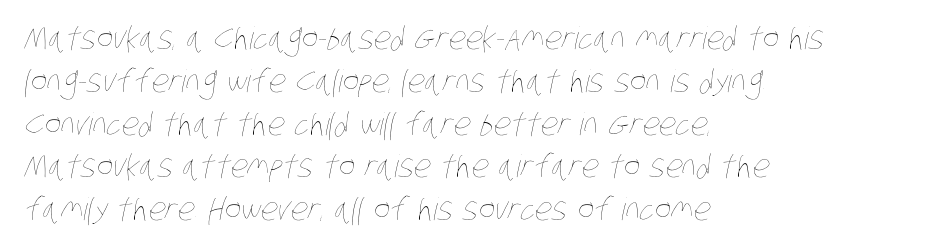
Q: Is the text bold? A: No.
Q: Is the text underlined? A: No.
Q: How is the paragraph aligned? A: Left-aligned.
Q: Is the spacing between letters normal or unusually wide? A: Normal.
Q: Is the spacing between lines tight, normal or loose? A: Normal.
Q: Width (condensed, normal, or wide)? A: Condensed.
Q: Stroke contrast? A: Low.
Q: x-height? A: Large.
Q: Monospaced? A: No.
